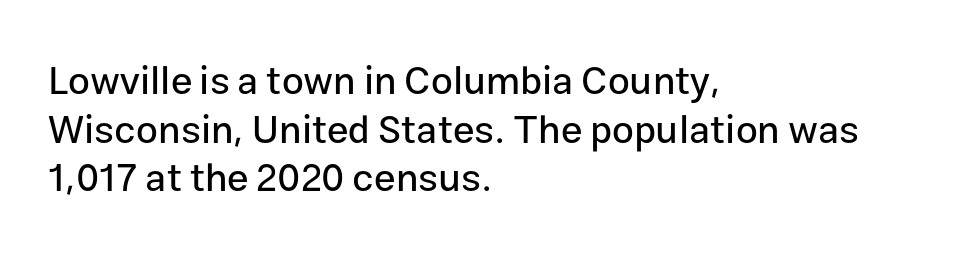
The image shows 39 px sans-serif type, upright; set left-aligned, normal line spacing (1.25x), normal letter spacing, not underlined; low stroke contrast and a medium x-height.
